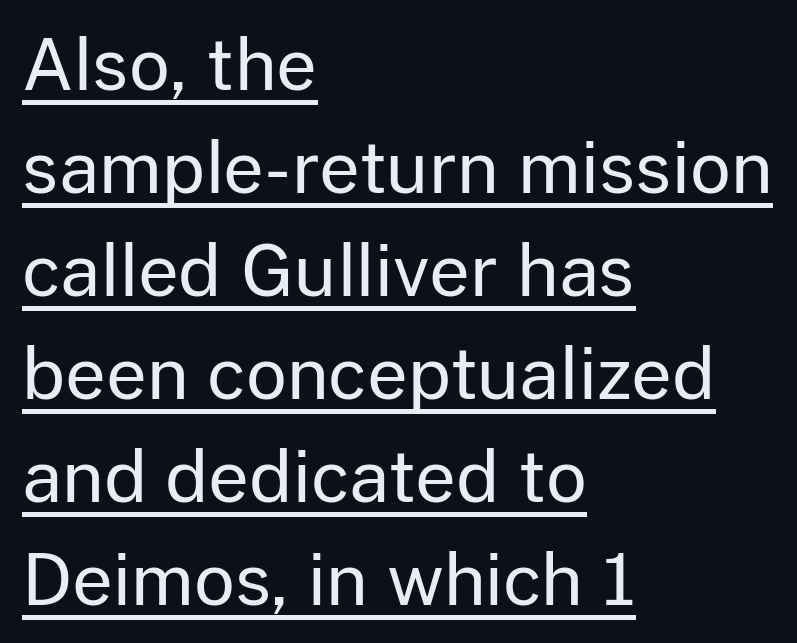
The image shows 71 px regular-weight sans-serif type, upright; set left-aligned, normal line spacing (1.45x), normal letter spacing, underlined; low stroke contrast and a medium x-height.
